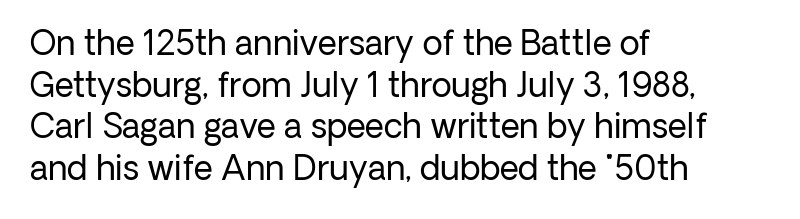
The image shows 33 px regular-weight sans-serif type, upright; set left-aligned, normal line spacing (1.26x), normal letter spacing, not underlined; low stroke contrast and a medium x-height.
